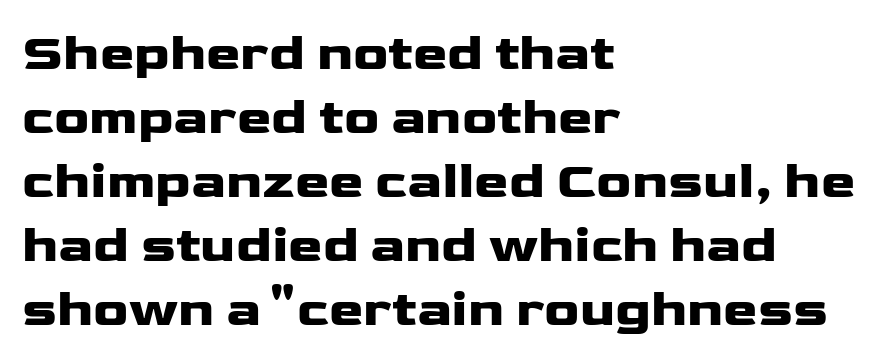
{"serif": "no", "italic": "no", "bold": "yes", "weight": "heavy", "width": "wide", "stroke_contrast": "low", "x_height": "medium", "monospaced": "no", "underline": "no", "align": "left", "line_spacing_ratio": 1.23, "letter_spacing": "normal", "letter_spacing_em": 0.0, "glyph_px": 52}
